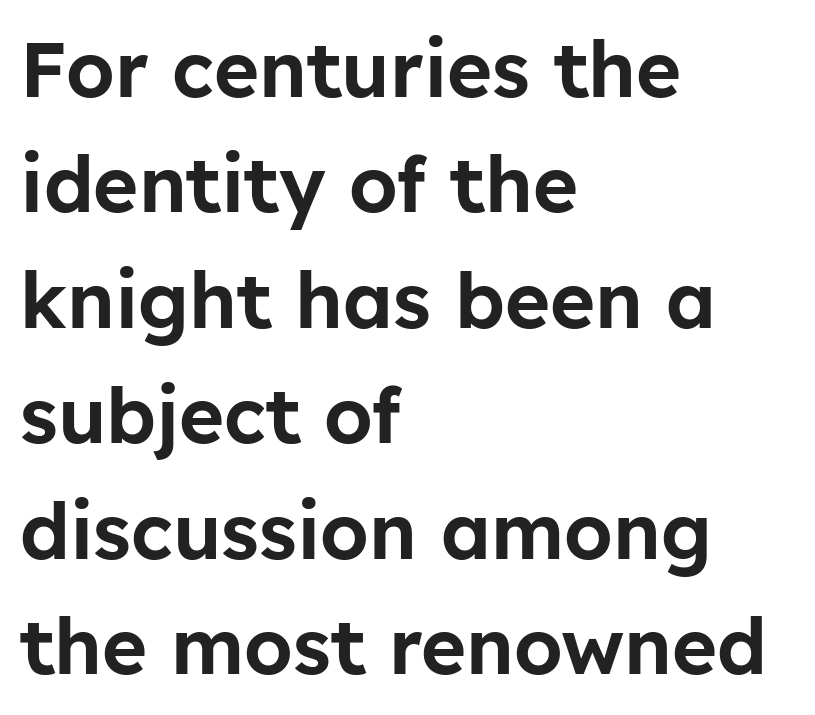
{"serif": "no", "italic": "no", "width": "normal", "stroke_contrast": "low", "x_height": "medium", "monospaced": "no", "underline": "no", "align": "left", "line_spacing": "normal", "line_spacing_ratio": 1.5, "letter_spacing": "normal", "letter_spacing_em": 0.0, "glyph_px": 77}
